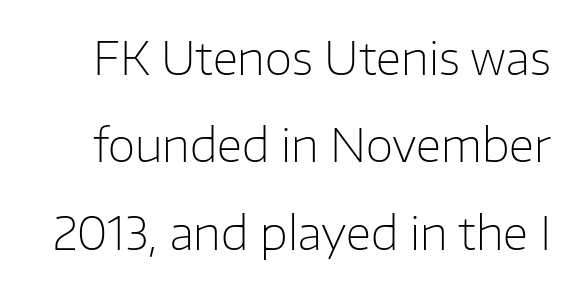
Q: Is the text bold? A: No.
Q: Is the text italic (slanted)? A: No, it is upright.
Q: Is the typeface a serif or a sans-serif typeface? A: Sans-serif.
Q: Is the text underlined? A: No.
Q: Is the spacing between letters normal or unusually wide? A: Normal.
Q: Is the spacing between lines tight, normal or loose? A: Loose.
Q: Width (condensed, normal, or wide)? A: Normal.
Q: Stroke contrast? A: Low.
Q: x-height? A: Medium.
Q: Monospaced? A: No.
